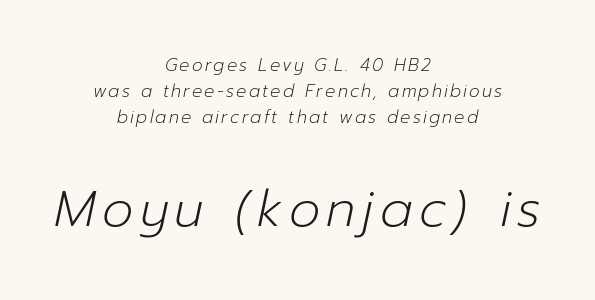
Q: Is the text bold? A: No.
Q: Is the text italic (slanted)? A: Yes, it leans right by about 12 degrees.
Q: Is the text underlined? A: No.
Q: How is the paragraph aligned? A: Centered.
Q: Is the spacing between lines tight, normal or loose? A: Normal.
Q: Which block of text is set in a larger size, the first (top) or the second (bottom)? A: The second (bottom) one.
Q: Width (condensed, normal, or wide)? A: Normal.
Q: Stroke contrast? A: Low.
Q: x-height? A: Medium.
Q: Monospaced? A: No.
